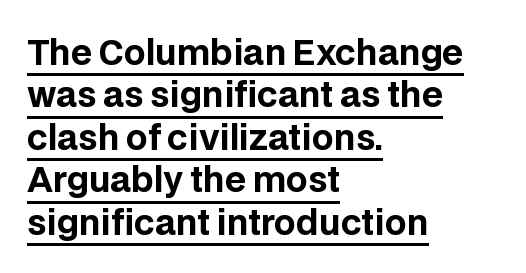
The image shows 34 px bold sans-serif type, upright; set left-aligned, normal line spacing (1.25x), normal letter spacing, underlined; low stroke contrast and a large x-height.
